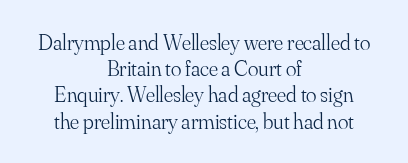
The image shows 22 px text type, upright; set centered, line spacing 1.19x, normal letter spacing, not underlined.
